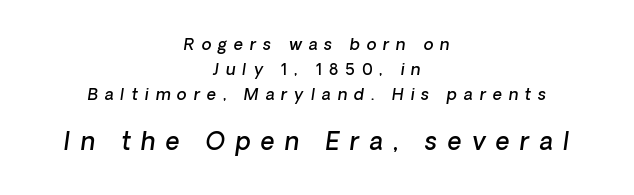
The image shows 24 px text type; set centered, normal line spacing (1.56x), unusually wide letter spacing (+0.43 em), not underlined; the second (bottom) block is 1.5x larger.
